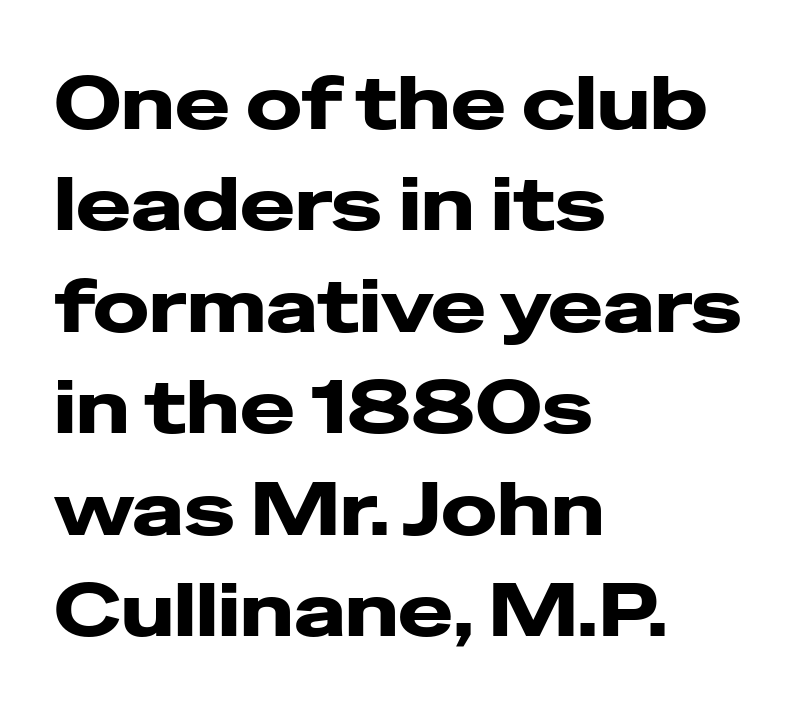
Do the letters lean? They stand straight. I'd describe the lettering as bold — thick and assertive. Descenders hang freely into open space. To sum up the face: it is a sans, with no serifs.
